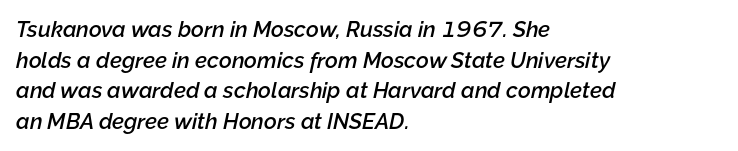
The ragged edge is on the right, which tells us the setting is flush left. This rendering features lettering with no underline. Is the type bold? Partly — it's a semibold, heavier than regular but not fully bold. Spacing between characters is what you'd get straight out of the box.
